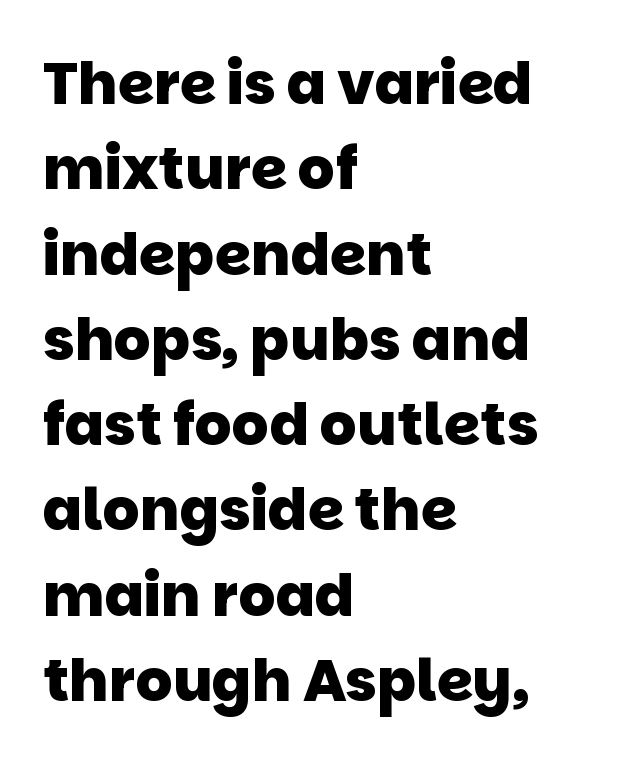
{"serif": "no", "bold": "yes", "weight": "heavy", "width": "normal", "stroke_contrast": "low", "x_height": "large", "monospaced": "no", "underline": "no", "align": "left", "line_spacing": "normal", "line_spacing_ratio": 1.47, "letter_spacing": "normal", "letter_spacing_em": 0.0, "glyph_px": 58}
